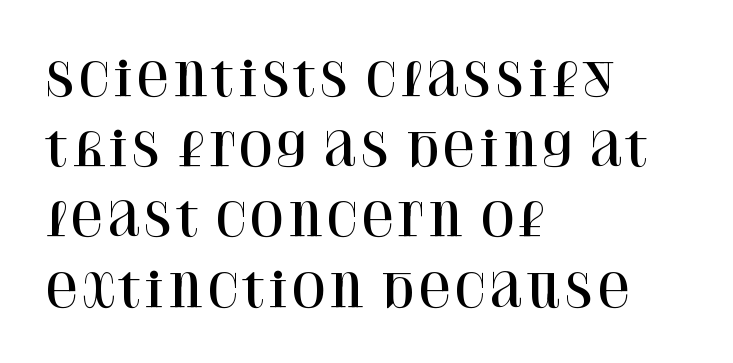
{"serif": "yes", "italic": "no", "width": "normal", "stroke_contrast": "high", "x_height": "large", "monospaced": "no", "underline": "no", "align": "left", "line_spacing": "normal", "line_spacing_ratio": 1.56, "letter_spacing": "normal", "letter_spacing_em": 0.0, "glyph_px": 45}
